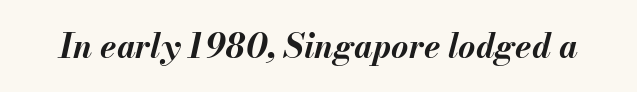
{"italic": "yes", "lean": "right", "slant_degrees": 13, "bold": "yes", "weight": "bold", "width": "normal", "stroke_contrast": "medium", "x_height": "small", "monospaced": "no", "underline": "no", "letter_spacing": "normal", "letter_spacing_em": 0.0, "glyph_px": 33}
